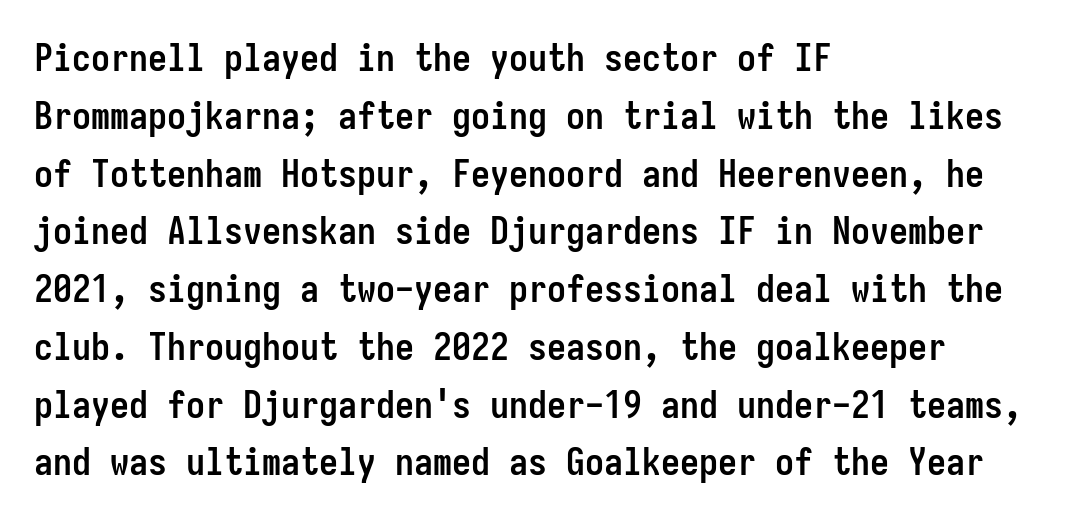
{"serif": "no", "italic": "no", "bold": "yes", "weight": "semibold", "width": "condensed", "stroke_contrast": "low", "x_height": "medium", "monospaced": "yes", "underline": "no", "align": "left", "line_spacing": "normal", "line_spacing_ratio": 1.52, "letter_spacing": "normal", "letter_spacing_em": 0.0, "glyph_px": 38}
